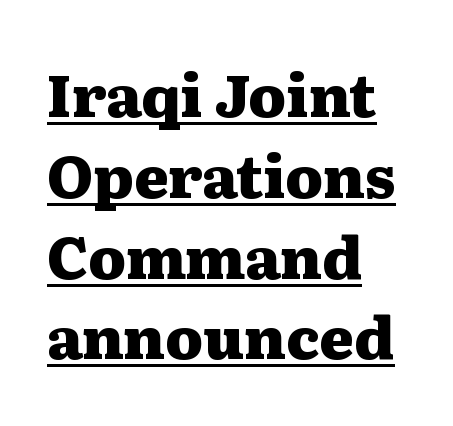
There is no visible air inserted between adjacent glyphs. Notice how the stems are strictly vertical — no italics here. The words here are underlined. Line starts are locked; line ends wander. Check where the strokes stop: tiny serifs finish them off.
